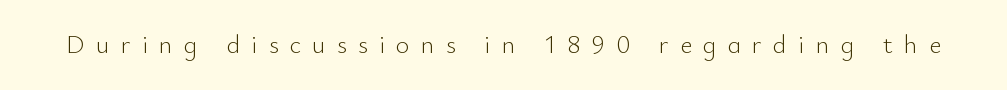
{"italic": "no", "bold": "no", "underline": "no", "letter_spacing": "wide", "letter_spacing_em": 0.43, "glyph_px": 26}
